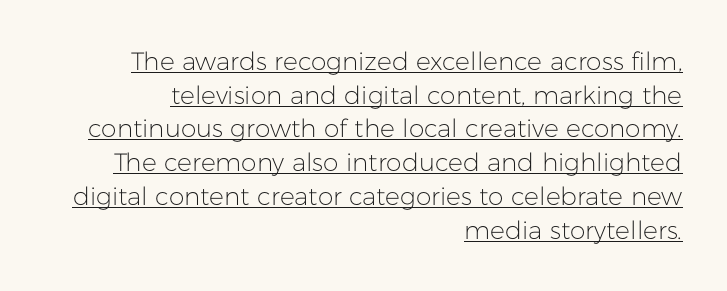
{"italic": "no", "bold": "no", "underline": "yes", "align": "right", "line_spacing": "normal", "line_spacing_ratio": 1.35, "letter_spacing": "normal", "letter_spacing_em": 0.0, "glyph_px": 25}
